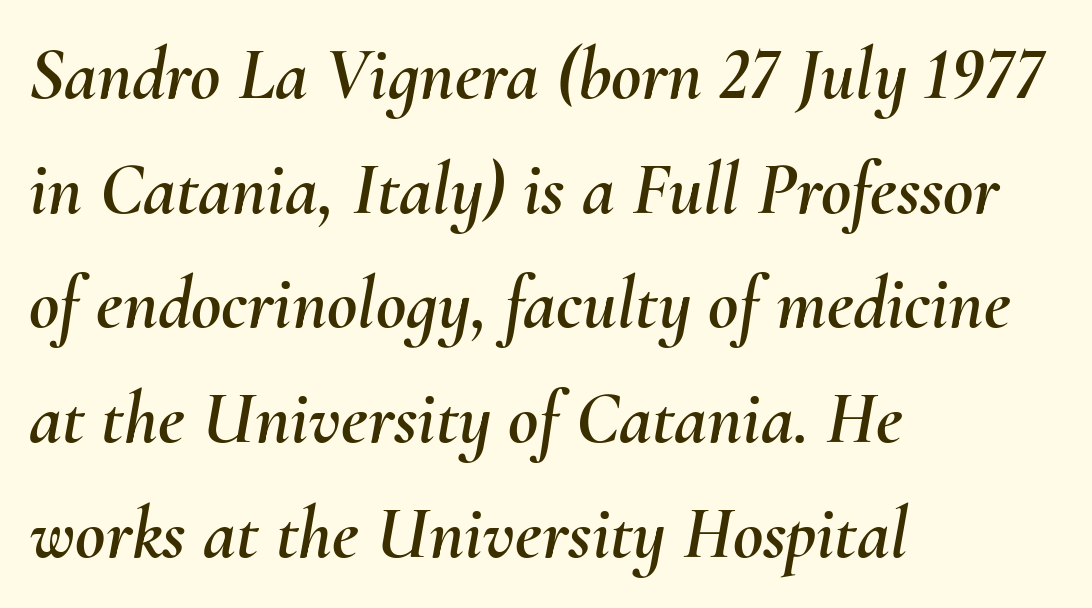
Short note: letters normally spaced. The lines sit at an ordinary, default distance from one another. These lines were composed using italics. Every row of glyphs begins at an identical x-position on the left. The space directly below the letters is spotless.
